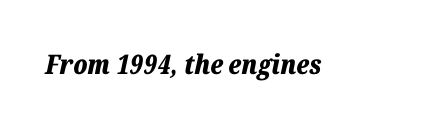
Q: Is the text bold? A: Yes.
Q: Is the text italic (slanted)? A: Yes, it leans right by about 12 degrees.
Q: Is the text underlined? A: No.
Q: Is the spacing between letters normal or unusually wide? A: Normal.
